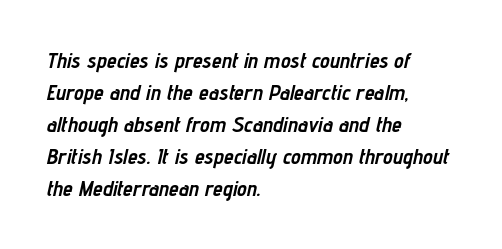
{"italic": "yes", "lean": "right", "slant_degrees": 12, "bold": "yes", "underline": "no", "align": "left", "line_spacing": "normal", "line_spacing_ratio": 1.46, "letter_spacing": "normal", "letter_spacing_em": 0.0, "glyph_px": 22}
